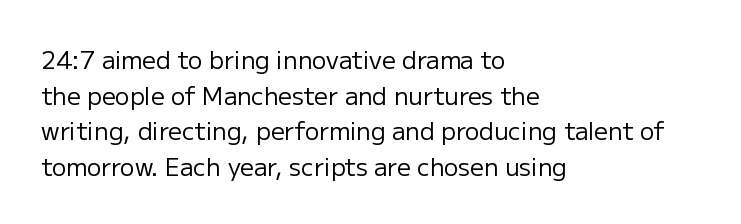
No italicization has been applied; the sample stays upright. Each line starts at the same left margin while the right side varies. Weight: regular or lighter. Compared with typical paragraphs, the rows here are spaced about the same. No extra tracking has been applied to these lines. Any mark beneath the type? The region is blank.
